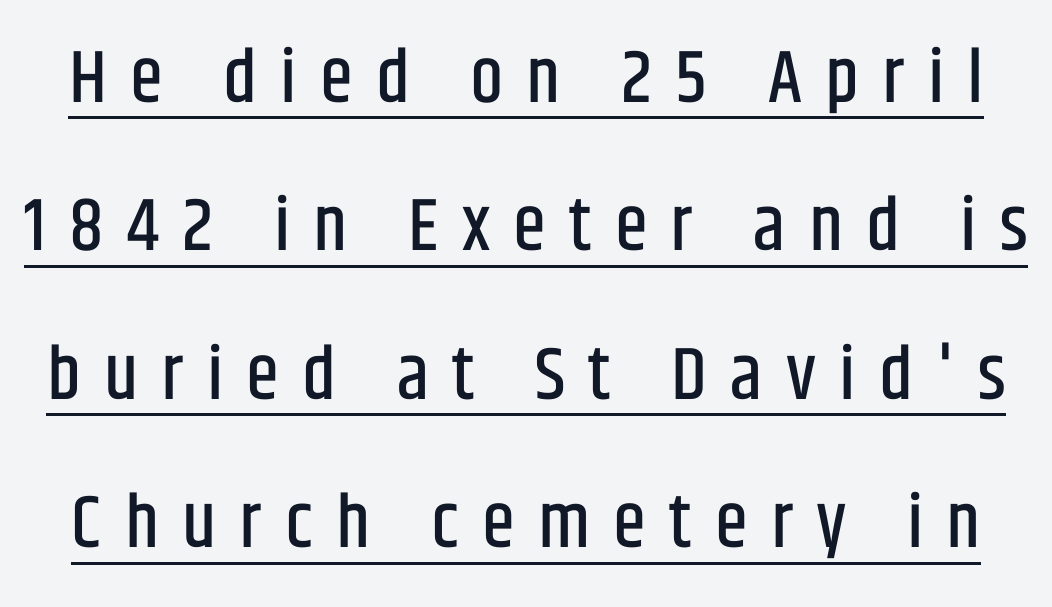
Q: Is the text italic (slanted)? A: No, it is upright.
Q: Is the typeface a serif or a sans-serif typeface? A: Sans-serif.
Q: Is the text underlined? A: Yes.
Q: Is the spacing between letters normal or unusually wide? A: Unusually wide.
Q: Is the spacing between lines tight, normal or loose? A: Loose.
Q: Width (condensed, normal, or wide)? A: Condensed.
Q: Stroke contrast? A: Low.
Q: x-height? A: Large.
Q: Monospaced? A: No.
